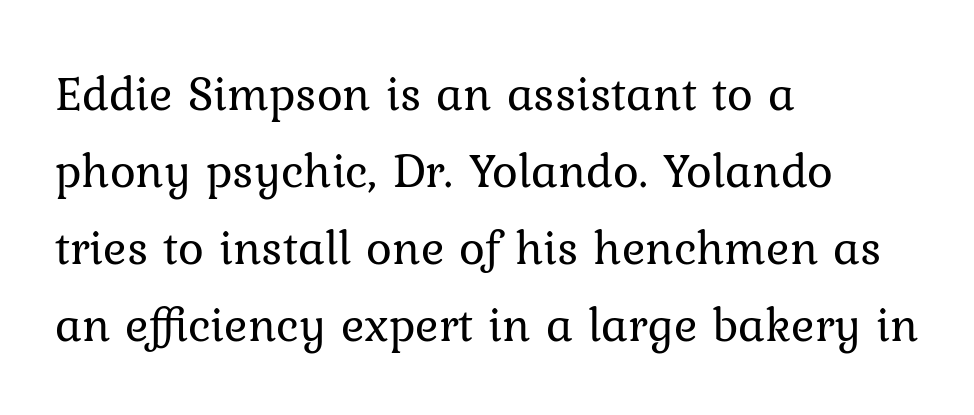
The image shows 49 px regular-weight type, upright; set left-aligned, normal line spacing (1.57x), normal letter spacing, not underlined; low stroke contrast and a medium x-height.
